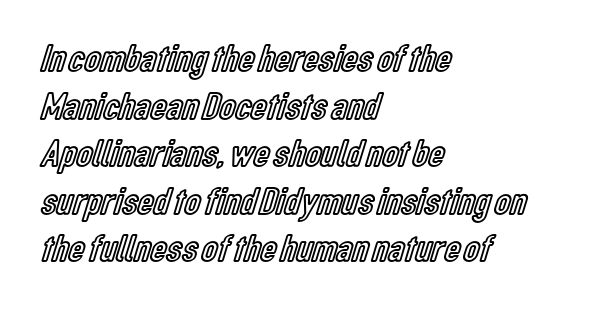
The image shows 39 px condensed type; set left-aligned, line spacing 1.22x, normal letter spacing, not underlined; a medium x-height.
